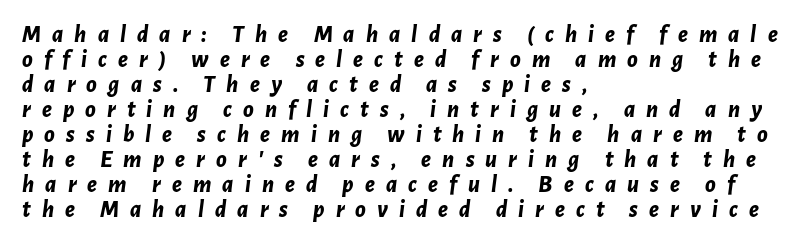
The image shows 24 px bold type, italic (leaning right); set left-aligned, tight line spacing (1.04x), unusually wide letter spacing (+0.46 em), not underlined.
